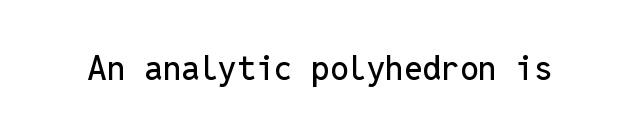
The image shows 33 px sans-serif type, upright, monospaced; set normal letter spacing, not underlined; low stroke contrast and a medium x-height.
